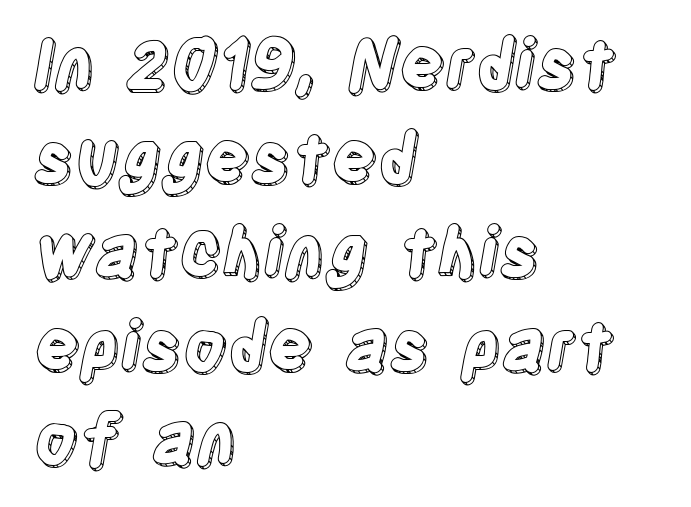
{"width": "condensed", "x_height": "large", "monospaced": "no", "underline": "no", "align": "left", "line_spacing": "normal", "line_spacing_ratio": 1.38, "letter_spacing": "normal", "letter_spacing_em": 0.0, "glyph_px": 68}
